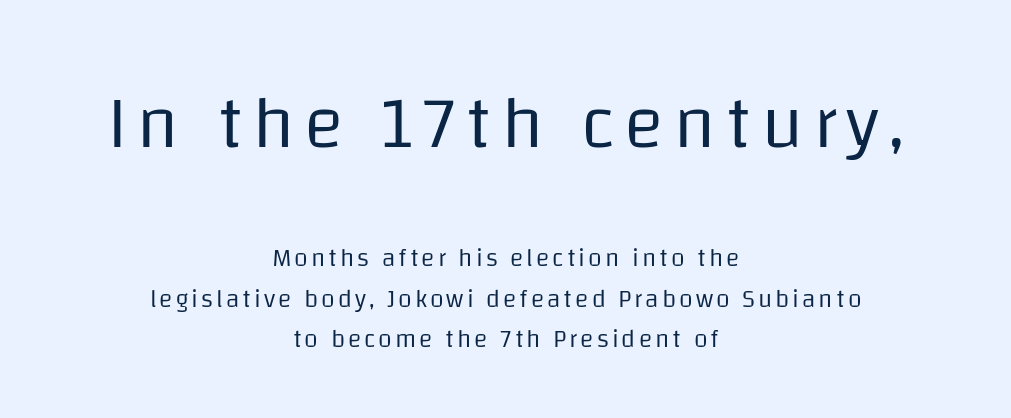
{"serif": "no", "italic": "no", "bold": "no", "weight": "regular", "width": "normal", "stroke_contrast": "low", "x_height": "large", "monospaced": "no", "underline": "no", "align": "center", "line_spacing": "normal", "line_spacing_ratio": 1.62, "larger_block": "first", "size_ratio": 3.0, "glyph_px": 75}
